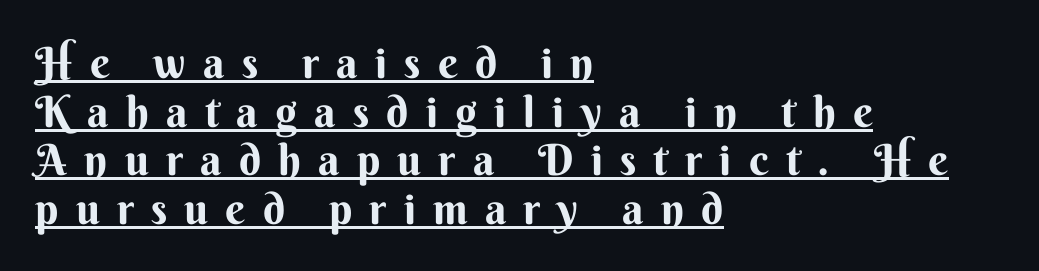
Q: Is the text italic (slanted)? A: No, it is upright.
Q: Is the typeface a serif or a sans-serif typeface? A: Sans-serif.
Q: Is the text underlined? A: Yes.
Q: How is the paragraph aligned? A: Left-aligned.
Q: Is the spacing between letters normal or unusually wide? A: Unusually wide.
Q: Is the spacing between lines tight, normal or loose? A: Tight.
Q: Width (condensed, normal, or wide)? A: Normal.
Q: Stroke contrast? A: Medium.
Q: x-height? A: Small.
Q: Monospaced? A: No.
